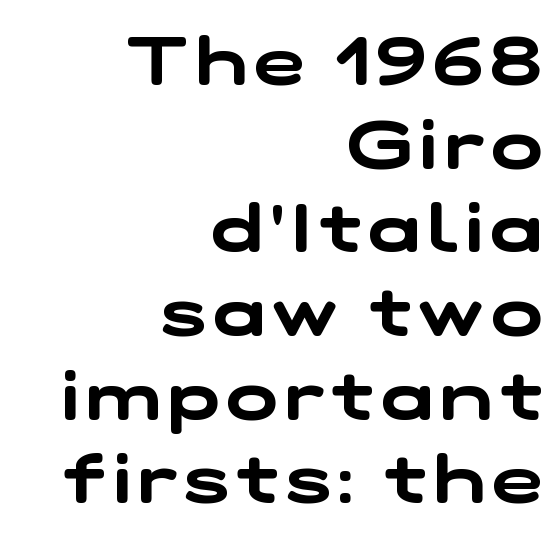
The image shows 68 px wide sans-serif type; set right-aligned, line spacing 1.23x, not underlined; low stroke contrast and a medium x-height.
